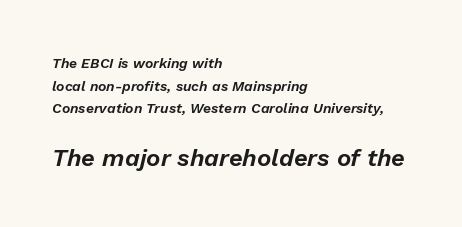
{"italic": "yes", "lean": "right", "slant_degrees": 13, "underline": "no", "align": "left", "line_spacing": "normal", "line_spacing_ratio": 1.61, "letter_spacing": "normal", "letter_spacing_em": 0.0, "larger_block": "second", "size_ratio": 1.71, "glyph_px": 24}
